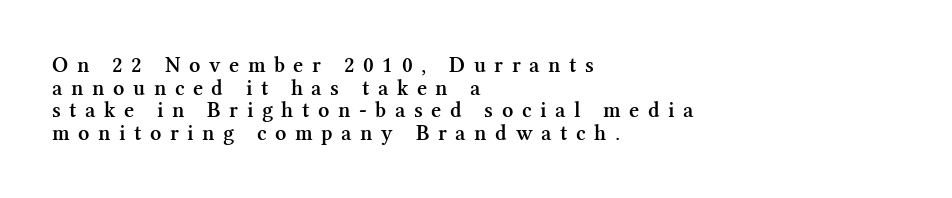
This sample trades vertical openness for compactness between lines. Line starts are locked; line ends wander. Lines of text with bare space underneath. Observe the wide spacing: letters keep a clear distance from each other. Heft: intermediate — a semibold. Ordinary non-slanted type is in use.
